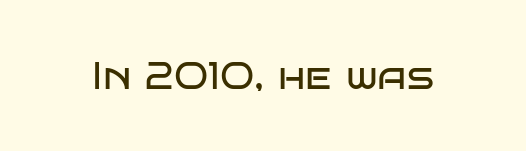
{"serif": "no", "italic": "no", "bold": "no", "weight": "regular", "width": "wide", "stroke_contrast": "low", "x_height": "large", "monospaced": "no", "underline": "no", "letter_spacing": "normal", "letter_spacing_em": 0.0, "glyph_px": 38}
